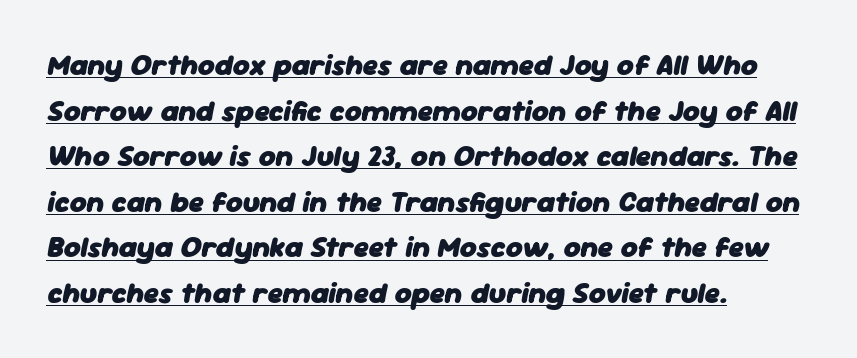
The image shows 29 px heavy type, italic (leaning right); set left-aligned, normal line spacing (1.57x), normal letter spacing, underlined; low stroke contrast and a medium x-height.
